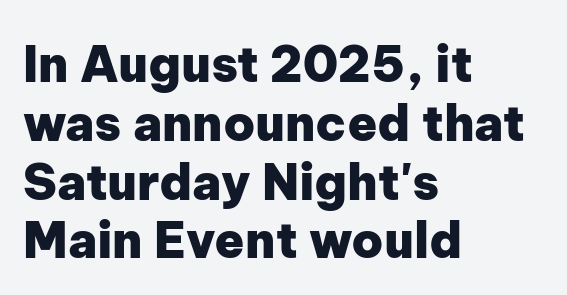
The image shows 49 px heavy sans-serif type, upright; set left-aligned, line spacing 1.2x, normal letter spacing, not underlined; low stroke contrast and a medium x-height.
